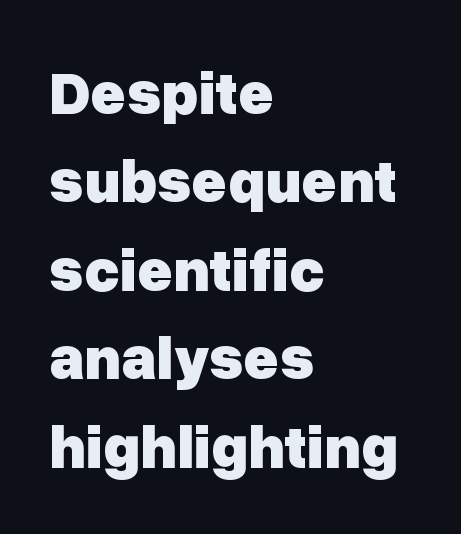
Italic? Not at all — the glyphs are vertical. Left-aligned paragraph, ragged on the right. In terms of weight, the rendering is a true, heavy bold. Students, observe: this is what conventionally led text looks like. Spacing verdict: proportional, widths tailored to each character. Descender tails drop into unmarked territory.
